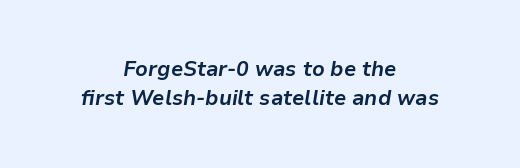
The specimen reads as italic at a glance. The leading is moderate, giving the passage an even texture. Students, this is bold: see how much ink each stroke carries. Honestly, there is no underline to notice here at all.
